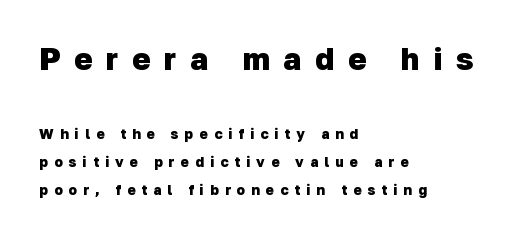
Q: Is the text bold? A: Yes.
Q: Is the typeface a serif or a sans-serif typeface? A: Sans-serif.
Q: Is the text underlined? A: No.
Q: How is the paragraph aligned? A: Left-aligned.
Q: Is the spacing between letters normal or unusually wide? A: Unusually wide.
Q: Is the spacing between lines tight, normal or loose? A: Loose.
Q: Which block of text is set in a larger size, the first (top) or the second (bottom)? A: The first (top) one.
Q: Width (condensed, normal, or wide)? A: Normal.
Q: Stroke contrast? A: Low.
Q: x-height? A: Medium.
Q: Monospaced? A: No.
